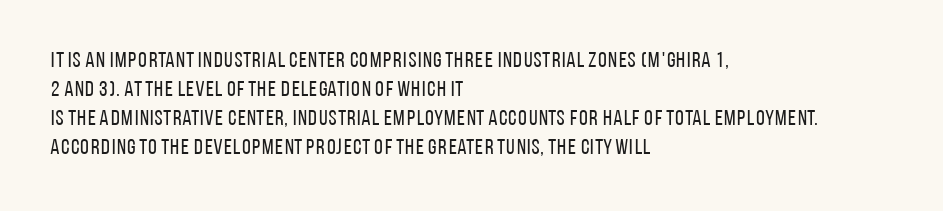
Tall strokes in this sample are plumb rather than angled. The passage shown has conventional tracking throughout. Every row of glyphs begins at an identical x-position on the left. A normal amount of white space separates one row of letters from the next. Type without underlining.
